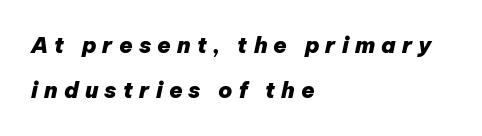
The image shows 22 px bold type, italic (leaning right); set left-aligned, loose line spacing (2.06x), unusually wide letter spacing (+0.28 em), not underlined.
